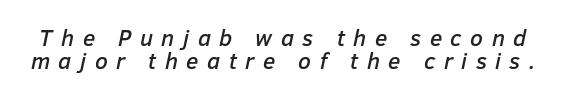
Q: Is the text italic (slanted)? A: Yes, it leans right by about 12 degrees.
Q: Is the text underlined? A: No.
Q: Is the spacing between letters normal or unusually wide? A: Unusually wide.
Q: Is the spacing between lines tight, normal or loose? A: Tight.
